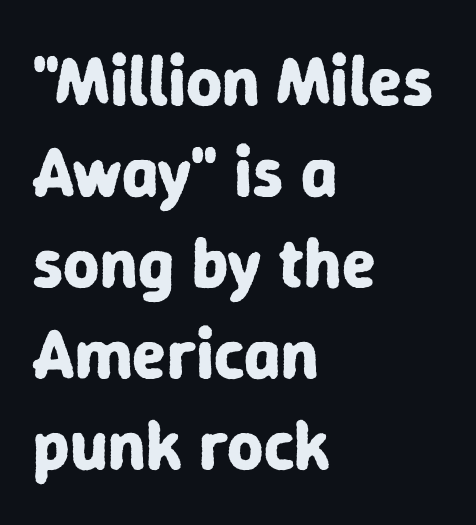
Note the varied advance widths — an 'i' is clearly narrower than an 'm'. I'd describe the lettering as bold — thick and assertive. A bare baseline throughout the passage. Ordinary non-slanted type is in use.
